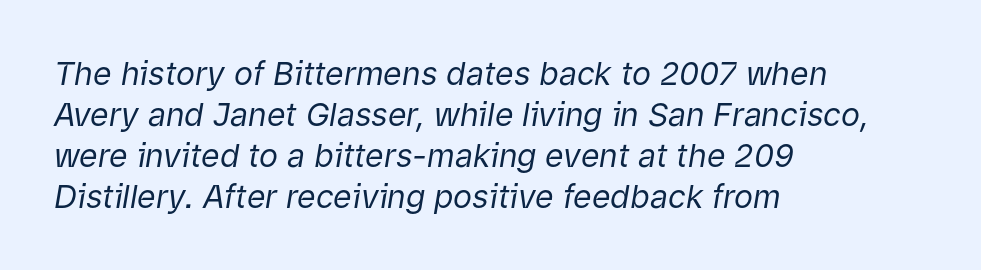
{"italic": "yes", "lean": "right", "slant_degrees": 9, "bold": "no", "weight": "regular", "width": "normal", "stroke_contrast": "low", "x_height": "medium", "monospaced": "no", "underline": "no", "align": "left", "line_spacing": "normal", "line_spacing_ratio": 1.28, "letter_spacing": "normal", "letter_spacing_em": 0.0, "glyph_px": 32}
